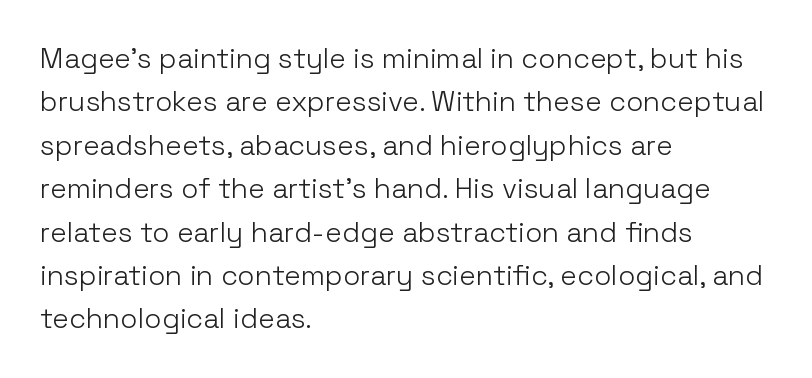
{"serif": "no", "italic": "no", "bold": "no", "weight": "light", "width": "normal", "stroke_contrast": "low", "x_height": "medium", "monospaced": "no", "underline": "no", "align": "left", "line_spacing": "normal", "line_spacing_ratio": 1.55, "letter_spacing": "normal", "letter_spacing_em": 0.0, "glyph_px": 28}
